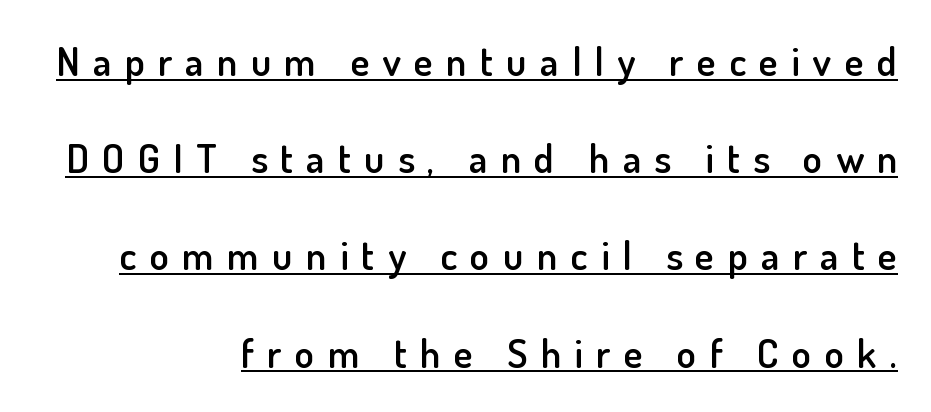
{"serif": "no", "italic": "no", "bold": "semi", "weight": "semibold", "width": "normal", "stroke_contrast": "low", "x_height": "small", "monospaced": "no", "underline": "yes", "align": "right", "line_spacing": "loose", "line_spacing_ratio": 2.43, "letter_spacing": "wide", "letter_spacing_em": 0.33, "glyph_px": 40}
